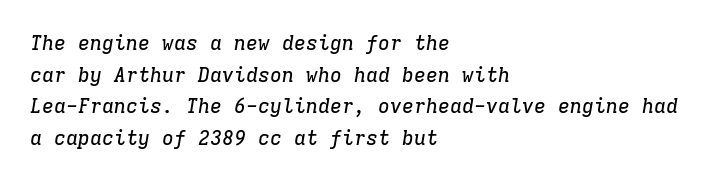
Designer's note — italics engaged. One-word summary of the alignment: left. The words here are not underlined. Baseline-to-baseline distance is the conventional proportion of letter height.
